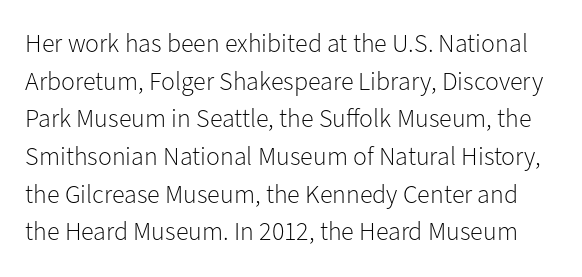
Q: Is the text bold? A: No.
Q: Is the text italic (slanted)? A: No, it is upright.
Q: Is the text underlined? A: No.
Q: Is the spacing between letters normal or unusually wide? A: Normal.
Q: Is the spacing between lines tight, normal or loose? A: Normal.
